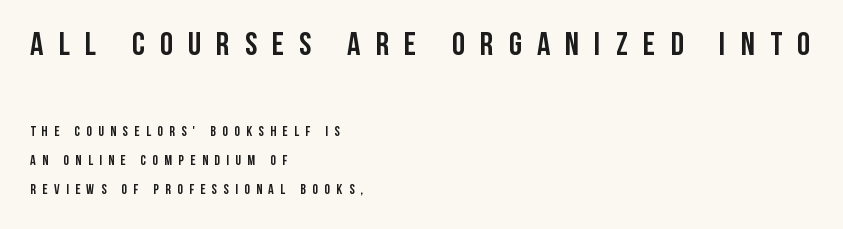
{"serif": "no", "italic": "no", "bold": "yes", "weight": "semibold", "width": "condensed", "stroke_contrast": "low", "x_height": "large", "monospaced": "no", "underline": "no", "align": "left", "line_spacing": "loose", "line_spacing_ratio": 2.08, "letter_spacing": "wide", "letter_spacing_em": 0.46, "larger_block": "first", "size_ratio": 2.36, "glyph_px": 33}
